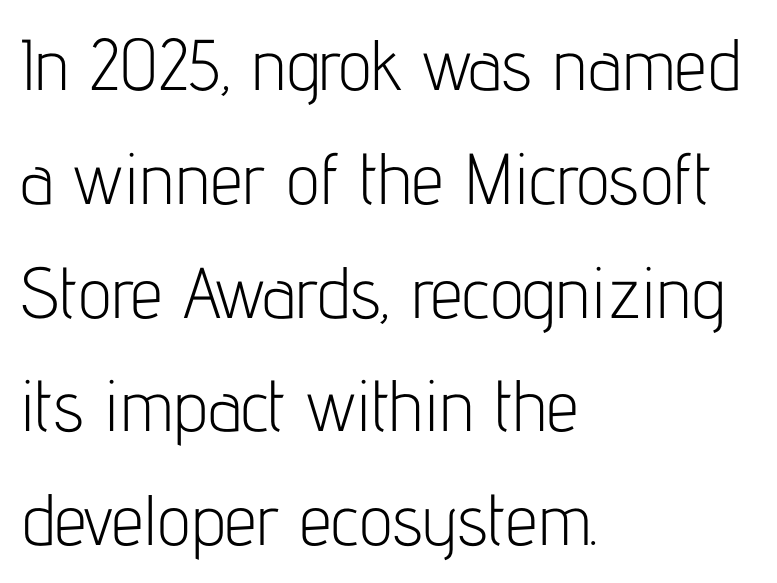
The space between consecutive lines is moderate. Upright lettering throughout. The gaps between neighbouring characters are ordinary and unremarkable. The face used here is proportionally spaced, like ordinary book or web type. Bold? No — there's no thickening of the strokes.
